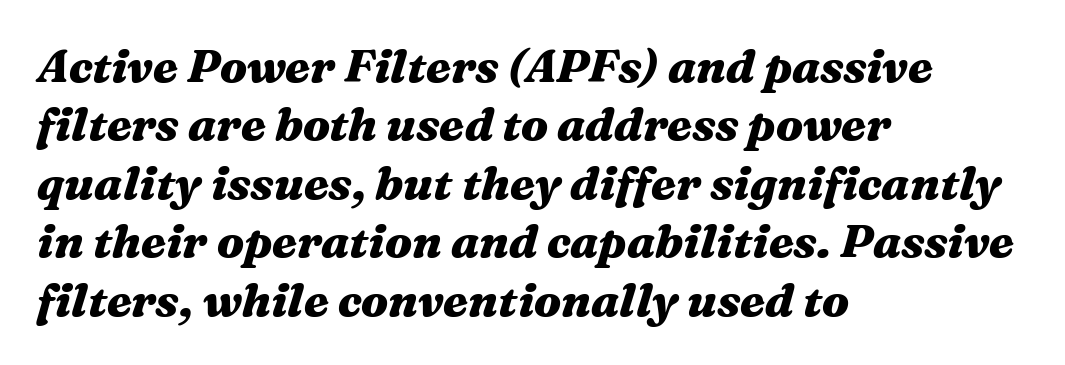
Q: Is the text bold? A: Yes.
Q: Is the text italic (slanted)? A: Yes, it leans right by about 16 degrees.
Q: Is the text underlined? A: No.
Q: How is the paragraph aligned? A: Left-aligned.
Q: Is the spacing between letters normal or unusually wide? A: Normal.
Q: Is the spacing between lines tight, normal or loose? A: Normal.
Q: Width (condensed, normal, or wide)? A: Wide.
Q: Stroke contrast? A: Medium.
Q: x-height? A: Medium.
Q: Monospaced? A: No.
